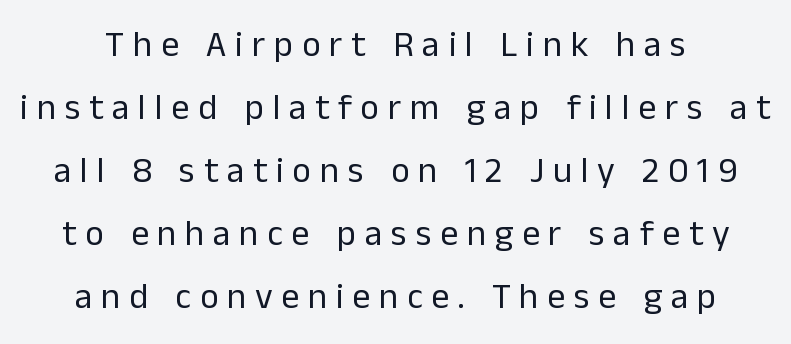
Q: Is the text bold? A: No.
Q: Is the text italic (slanted)? A: No, it is upright.
Q: Is the typeface a serif or a sans-serif typeface? A: Sans-serif.
Q: Is the text underlined? A: No.
Q: Is the spacing between letters normal or unusually wide? A: Unusually wide.
Q: Width (condensed, normal, or wide)? A: Normal.
Q: Stroke contrast? A: Low.
Q: x-height? A: Medium.
Q: Monospaced? A: No.
